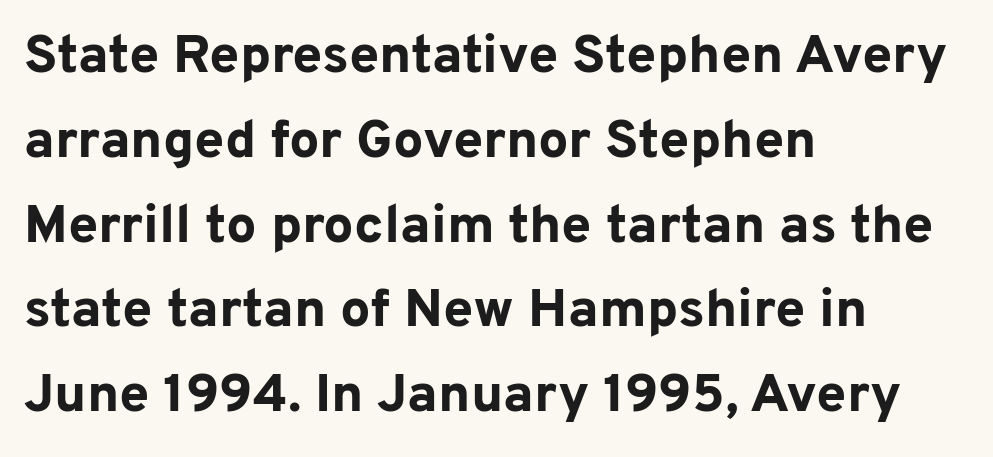
The image shows 54 px bold sans-serif type, upright; set left-aligned, normal line spacing (1.57x), normal letter spacing, not underlined; low stroke contrast and a medium x-height.
